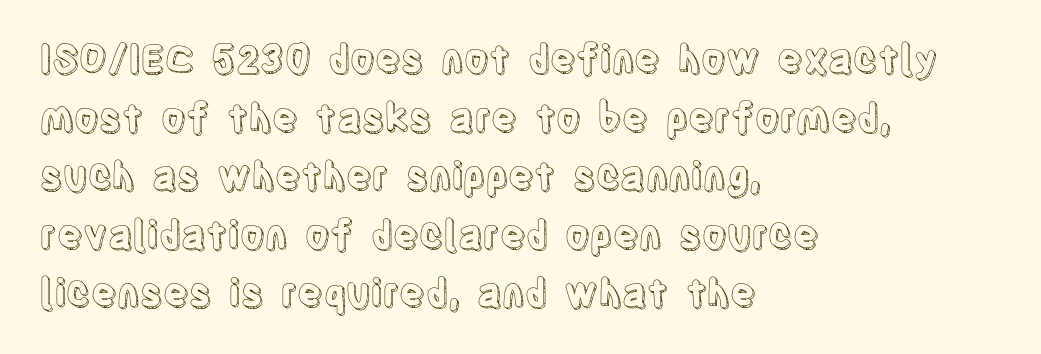
Q: Is the text italic (slanted)? A: No, it is upright.
Q: Is the text underlined? A: No.
Q: How is the paragraph aligned? A: Left-aligned.
Q: Is the spacing between letters normal or unusually wide? A: Normal.
Q: Is the spacing between lines tight, normal or loose? A: Normal.
Q: Width (condensed, normal, or wide)? A: Condensed.
Q: x-height? A: Large.
Q: Monospaced? A: No.
